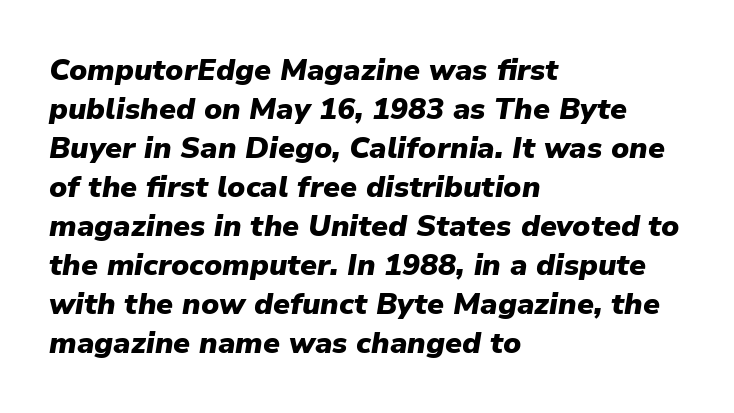
{"italic": "yes", "lean": "right", "slant_degrees": 9, "bold": "yes", "weight": "heavy", "width": "normal", "stroke_contrast": "low", "x_height": "medium", "monospaced": "no", "underline": "no", "align": "left", "line_spacing": "normal", "line_spacing_ratio": 1.3, "letter_spacing": "normal", "letter_spacing_em": 0.0, "glyph_px": 30}
